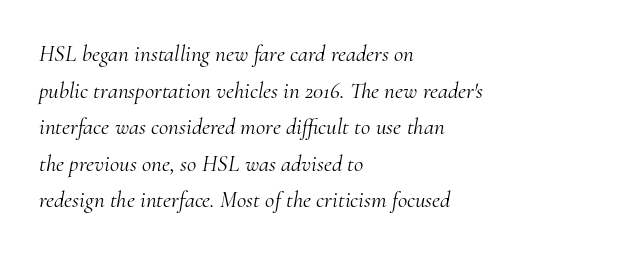
The image shows 23 px text type, italic (leaning right); set left-aligned, normal line spacing (1.59x), normal letter spacing, not underlined.
